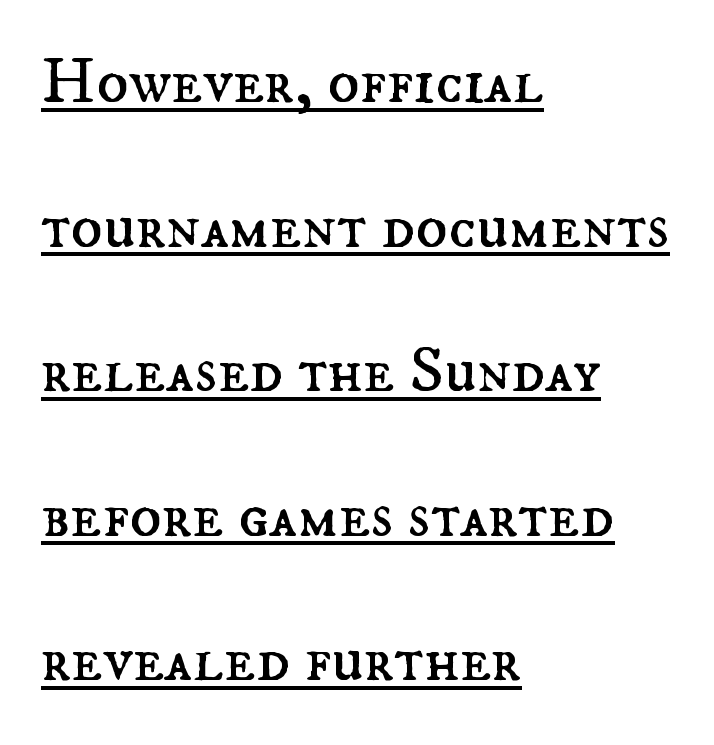
The image shows 66 px regular-weight type, upright; set left-aligned, loose line spacing (2.19x), normal letter spacing, underlined; medium stroke contrast and a small x-height.
